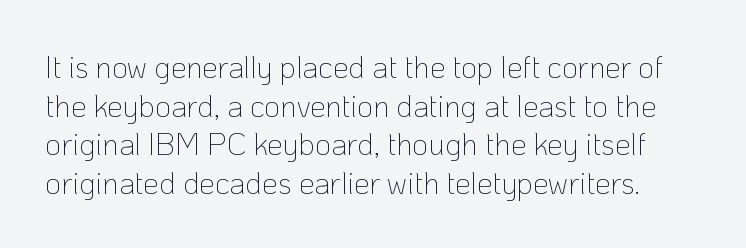
Q: Is the text bold? A: No.
Q: Is the text italic (slanted)? A: No, it is upright.
Q: Is the typeface a serif or a sans-serif typeface? A: Sans-serif.
Q: Is the text underlined? A: No.
Q: Is the spacing between letters normal or unusually wide? A: Normal.
Q: Is the spacing between lines tight, normal or loose? A: Normal.
Q: Width (condensed, normal, or wide)? A: Normal.
Q: Stroke contrast? A: Low.
Q: x-height? A: Medium.
Q: Monospaced? A: No.
